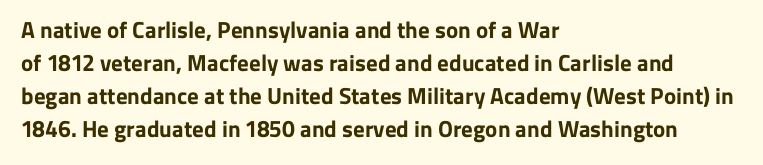
The image shows 23 px bold type, upright; set left-aligned, normal line spacing (1.44x), normal letter spacing, not underlined.
